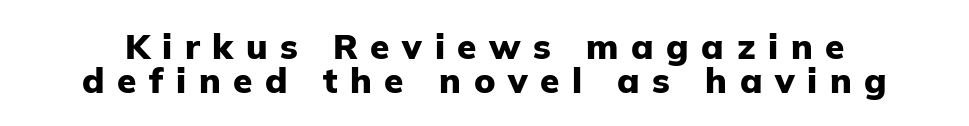
The image shows 35 px heavy sans-serif type, upright; set tight line spacing (0.98x), unusually wide letter spacing (+0.36 em), not underlined; low stroke contrast and a medium x-height.
